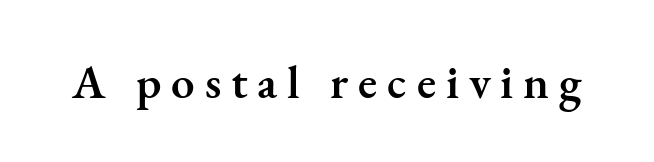
Q: Is the text bold? A: Semi-bold.
Q: Is the text italic (slanted)? A: No, it is upright.
Q: Is the typeface a serif or a sans-serif typeface? A: Serif.
Q: Is the text underlined? A: No.
Q: Is the spacing between letters normal or unusually wide? A: Unusually wide.
Q: Width (condensed, normal, or wide)? A: Normal.
Q: Stroke contrast? A: Medium.
Q: x-height? A: Small.
Q: Monospaced? A: No.
